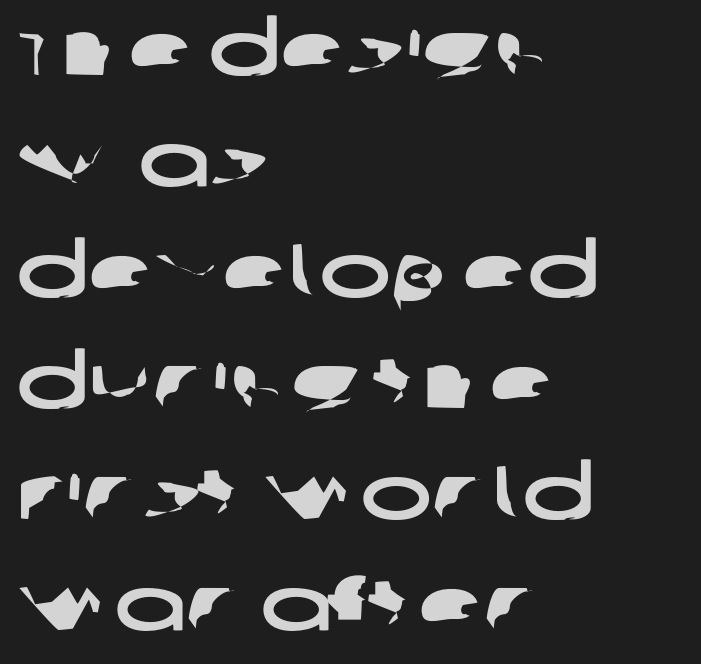
{"serif": "no", "width": "wide", "stroke_contrast": "low", "x_height": "large", "monospaced": "no", "underline": "no", "align": "left", "line_spacing": "normal", "line_spacing_ratio": 1.46, "letter_spacing": "normal", "letter_spacing_em": 0.0, "glyph_px": 76}
